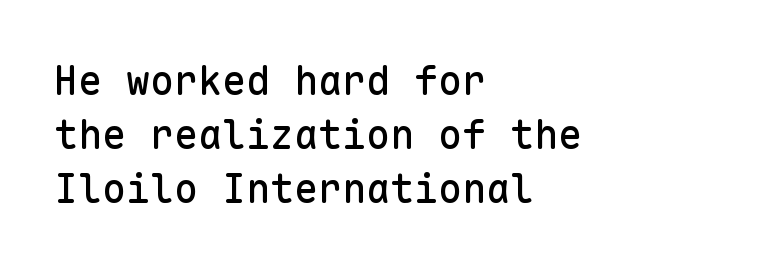
{"serif": "no", "italic": "no", "width": "normal", "stroke_contrast": "low", "x_height": "medium", "monospaced": "yes", "underline": "no", "align": "left", "line_spacing": "normal", "line_spacing_ratio": 1.35, "letter_spacing": "normal", "letter_spacing_em": 0.0, "glyph_px": 40}
